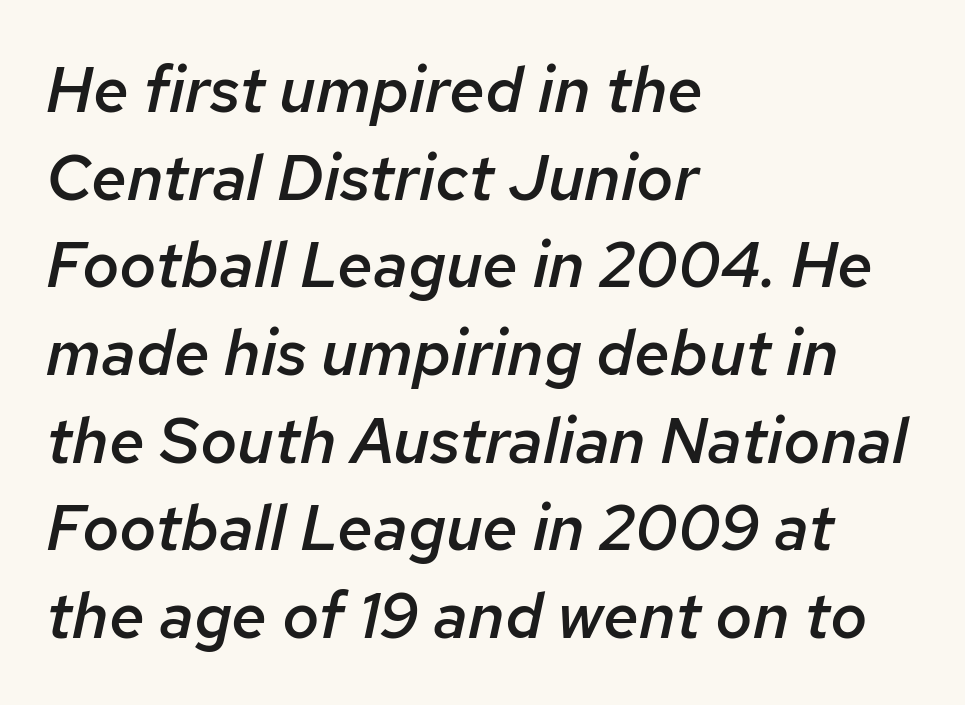
The image shows 64 px semibold type, italic (leaning right); set left-aligned, normal line spacing (1.37x), normal letter spacing, not underlined; low stroke contrast and a medium x-height.
